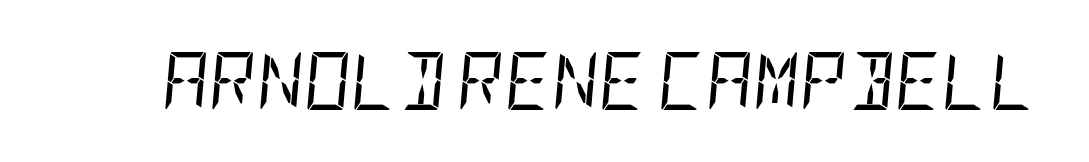
The image shows 58 px regular-weight, condensed type, italic (leaning right); set normal letter spacing, not underlined; low stroke contrast and a large x-height.
